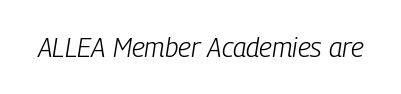
{"italic": "yes", "lean": "right", "slant_degrees": 9, "bold": "no", "underline": "no", "letter_spacing": "normal", "letter_spacing_em": 0.0, "glyph_px": 27}
